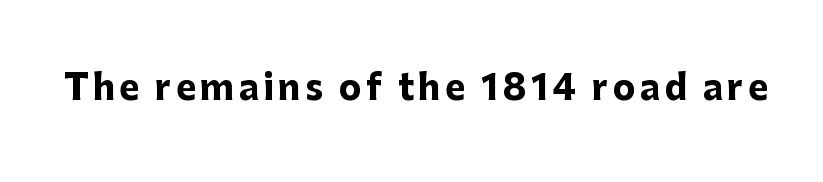
Q: Is the text bold? A: Yes.
Q: Is the text italic (slanted)? A: No, it is upright.
Q: Is the typeface a serif or a sans-serif typeface? A: Sans-serif.
Q: Is the text underlined? A: No.
Q: Width (condensed, normal, or wide)? A: Normal.
Q: Stroke contrast? A: Low.
Q: x-height? A: Medium.
Q: Monospaced? A: No.
